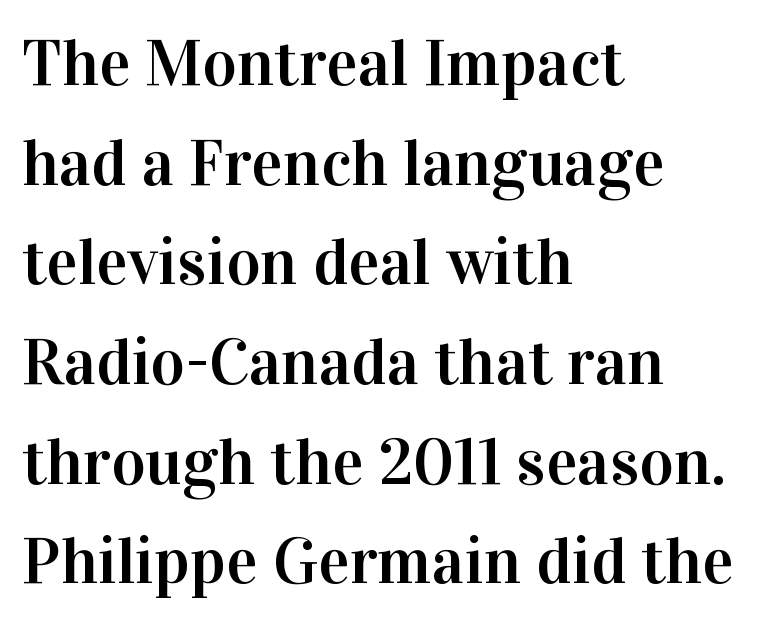
{"serif": "yes", "italic": "no", "width": "normal", "stroke_contrast": "high", "x_height": "medium", "monospaced": "no", "underline": "no", "align": "left", "line_spacing": "normal", "line_spacing_ratio": 1.51, "letter_spacing": "normal", "letter_spacing_em": 0.0, "glyph_px": 66}
